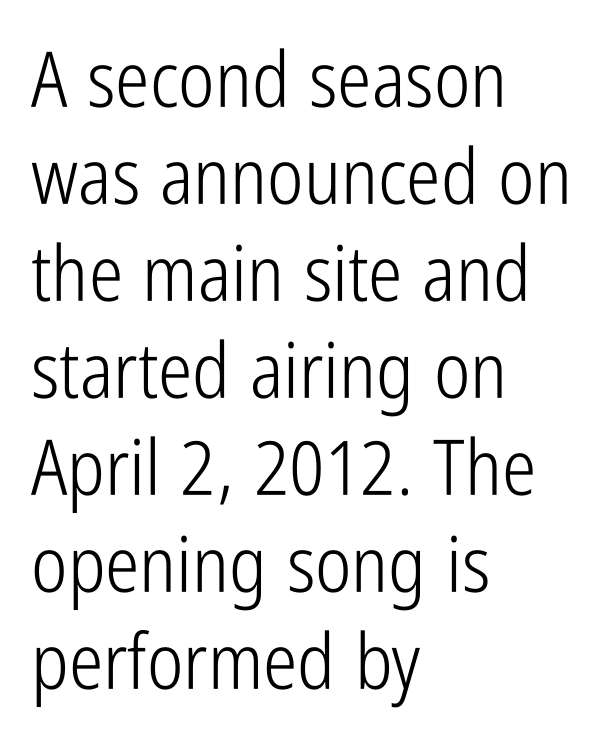
Q: Is the text bold? A: No.
Q: Is the text italic (slanted)? A: No, it is upright.
Q: Is the typeface a serif or a sans-serif typeface? A: Sans-serif.
Q: Is the text underlined? A: No.
Q: How is the paragraph aligned? A: Left-aligned.
Q: Is the spacing between letters normal or unusually wide? A: Normal.
Q: Is the spacing between lines tight, normal or loose? A: Normal.
Q: Width (condensed, normal, or wide)? A: Condensed.
Q: Stroke contrast? A: Low.
Q: x-height? A: Medium.
Q: Monospaced? A: No.
